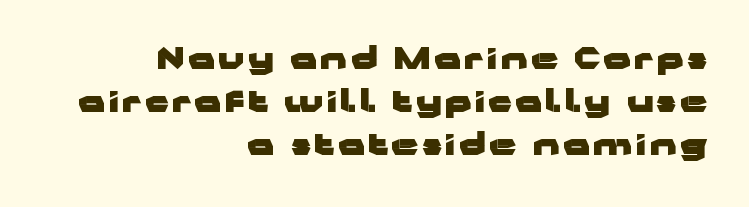
Check under the words: just untouched page. Baseline-to-baseline distance is the conventional proportion of letter height. Do the letters lean? They stand straight. The face used here is a sans, in the tradition of grotesques and geometrics. Does the copy run flush right? Yes — the right margin is perfectly even. Strokes here are thick enough to call this a true bold.
